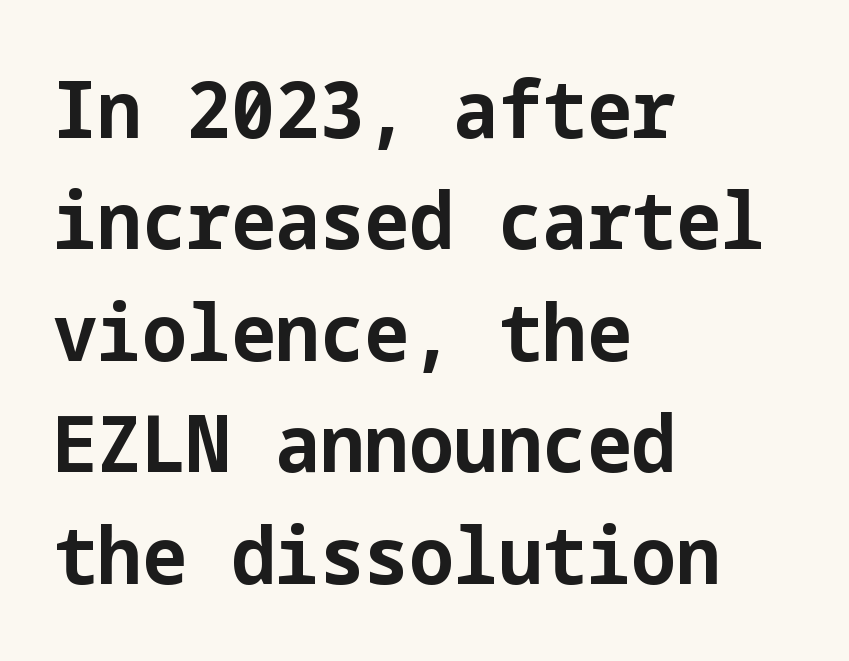
Q: Is the text bold? A: Yes.
Q: Is the text italic (slanted)? A: No, it is upright.
Q: Is the typeface a serif or a sans-serif typeface? A: Sans-serif.
Q: Is the text underlined? A: No.
Q: How is the paragraph aligned? A: Left-aligned.
Q: Is the spacing between letters normal or unusually wide? A: Normal.
Q: Is the spacing between lines tight, normal or loose? A: Normal.
Q: Width (condensed, normal, or wide)? A: Normal.
Q: Stroke contrast? A: Low.
Q: x-height? A: Medium.
